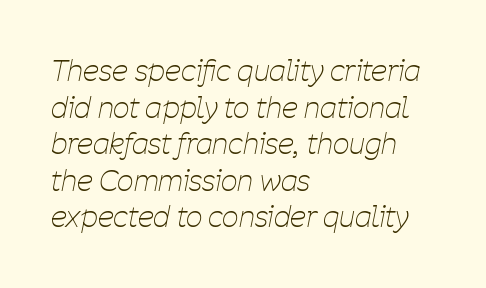
Q: Is the text bold? A: No.
Q: Is the text italic (slanted)? A: Yes, it leans right by about 11 degrees.
Q: Is the text underlined? A: No.
Q: How is the paragraph aligned? A: Left-aligned.
Q: Is the spacing between letters normal or unusually wide? A: Normal.
Q: Is the spacing between lines tight, normal or loose? A: Normal.
Q: Width (condensed, normal, or wide)? A: Condensed.
Q: Stroke contrast? A: Low.
Q: x-height? A: Medium.
Q: Monospaced? A: No.
